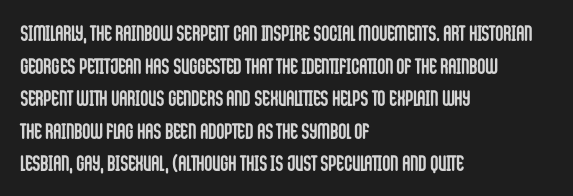
Q: Is the text bold? A: Yes.
Q: Is the text italic (slanted)? A: No, it is upright.
Q: Is the text underlined? A: No.
Q: How is the paragraph aligned? A: Left-aligned.
Q: Is the spacing between letters normal or unusually wide? A: Normal.
Q: Is the spacing between lines tight, normal or loose? A: Normal.
